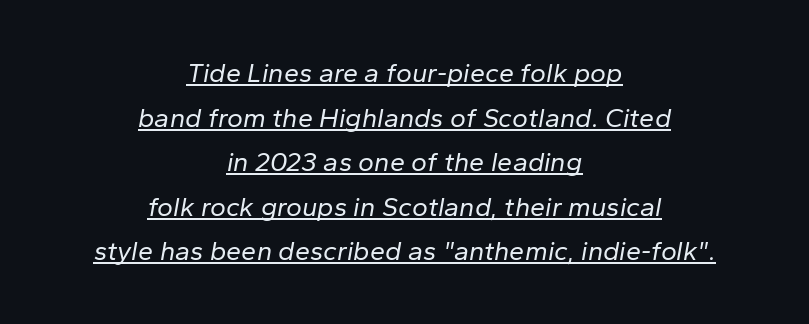
Slanted lettering throughout. Emphasis is given by a line drawn under the lettering. Weight class: somewhere from thin through regular. Nothing unusual about the tracking: characters are spaced as the font intends. The space between consecutive lines is moderate. The whitespace from short lines is split evenly between both sides.
